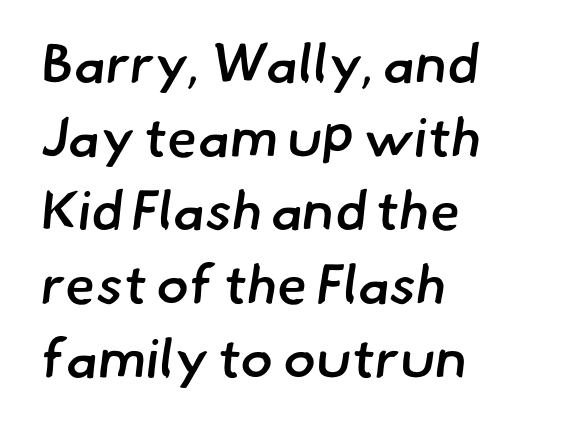
This rendering employs a face without finishing strokes, i.e., a sans-serif. Each word holds together tightly as a unit, with standard inter-letter gaps. Heft: intermediate — a semibold. Character widths vary here, with narrow letters taking less room than wide ones. The paragraph has a hard left edge and a soft right edge.
